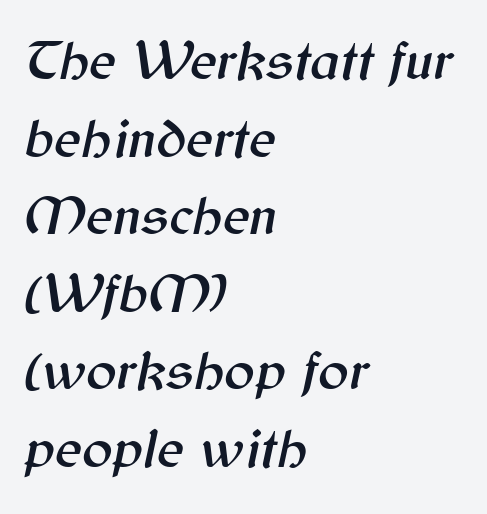
The image shows 57 px text type, italic (leaning right); set left-aligned, normal line spacing (1.36x), normal letter spacing, not underlined; medium stroke contrast and a medium x-height.
